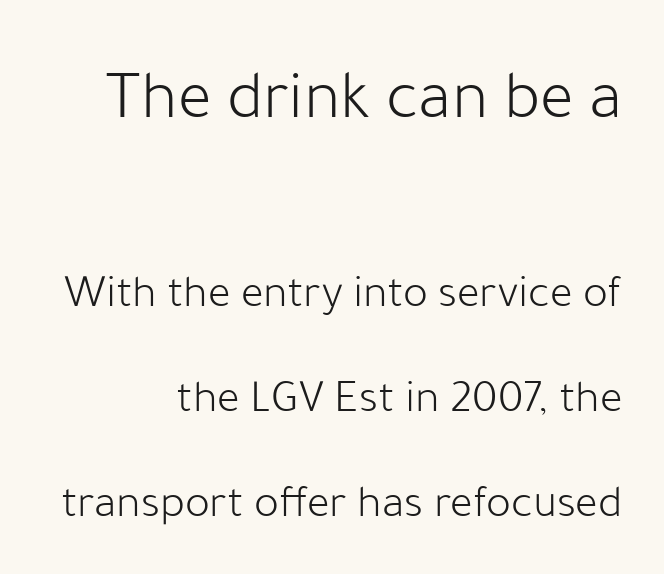
{"serif": "no", "italic": "no", "bold": "no", "weight": "light", "width": "normal", "stroke_contrast": "low", "x_height": "medium", "monospaced": "no", "underline": "no", "align": "right", "line_spacing": "loose", "line_spacing_ratio": 2.24, "letter_spacing": "normal", "letter_spacing_em": 0.0, "larger_block": "first", "size_ratio": 1.49, "glyph_px": 70}
